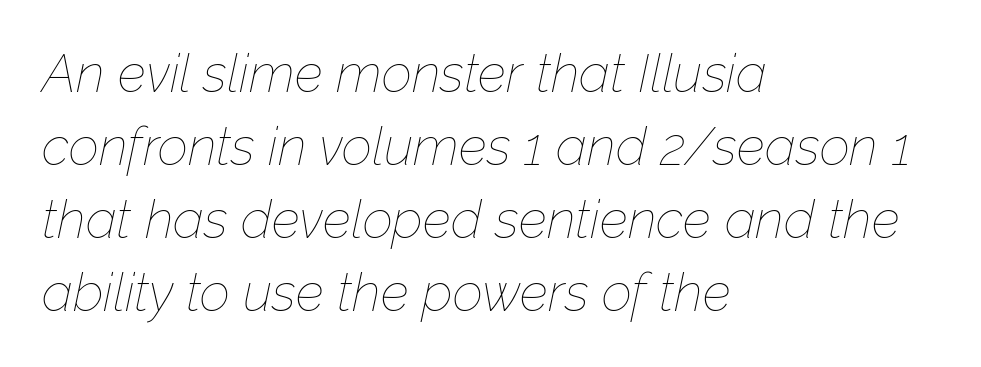
{"italic": "yes", "lean": "right", "slant_degrees": 12, "bold": "no", "weight": "thin", "width": "normal", "stroke_contrast": "low", "x_height": "medium", "monospaced": "no", "underline": "no", "align": "left", "line_spacing": "normal", "line_spacing_ratio": 1.38, "letter_spacing": "normal", "letter_spacing_em": 0.0, "glyph_px": 53}
